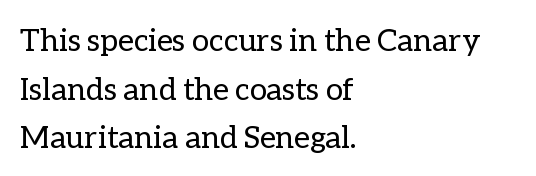
The image shows 31 px regular-weight type, upright; set left-aligned, normal line spacing (1.57x), normal letter spacing, not underlined; low stroke contrast and a medium x-height.
